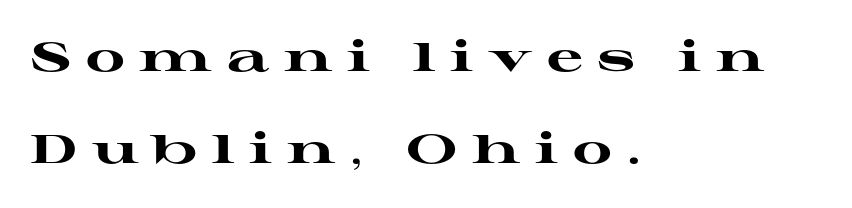
The image shows 40 px heavy, wide serif type, upright; set left-aligned, loose line spacing (2.31x), unusually wide letter spacing (+0.37 em), not underlined; high stroke contrast and a medium x-height.
